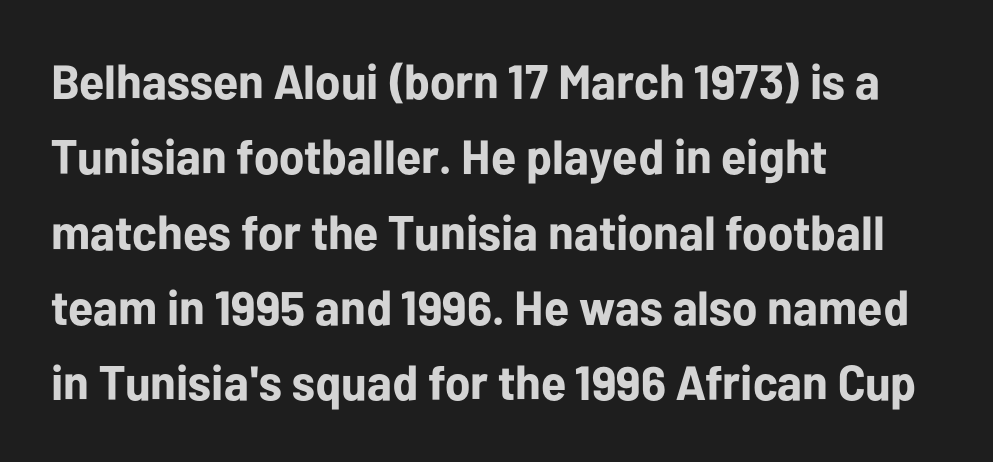
The image shows 48 px bold sans-serif type, upright; set left-aligned, normal line spacing (1.57x), normal letter spacing, not underlined; low stroke contrast and a medium x-height.
